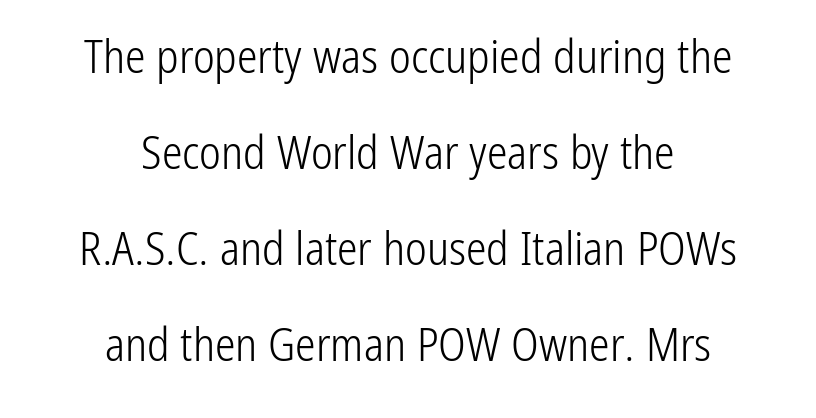
Descender tails drop into unmarked territory. Notice the wide empty band between every row — that's loose leading. Nope, no serifs anywhere on these letters. The lines in this sample share a center point and differ in where they start and stop. This sample uses plain, unmodified letter spacing.
